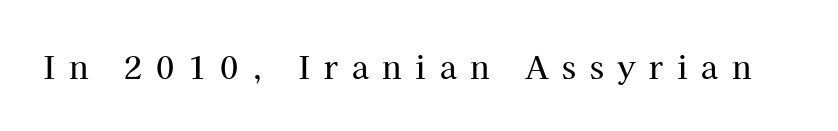
Q: Is the text italic (slanted)? A: No, it is upright.
Q: Is the typeface a serif or a sans-serif typeface? A: Serif.
Q: Is the text underlined? A: No.
Q: Is the spacing between letters normal or unusually wide? A: Unusually wide.
Q: Width (condensed, normal, or wide)? A: Normal.
Q: Stroke contrast? A: High.
Q: x-height? A: Medium.
Q: Monospaced? A: No.
